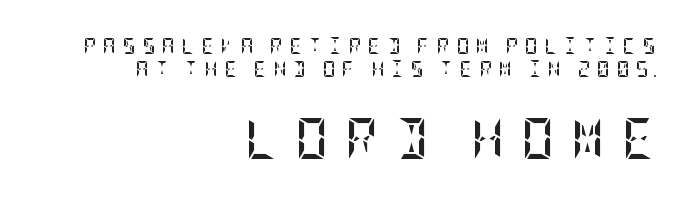
The image shows 41 px semibold, condensed type, upright; set right-aligned, normal line spacing (1.46x), unusually wide letter spacing (+0.41 em), not underlined; the second (bottom) block is 2.56x larger; low stroke contrast and a large x-height.
